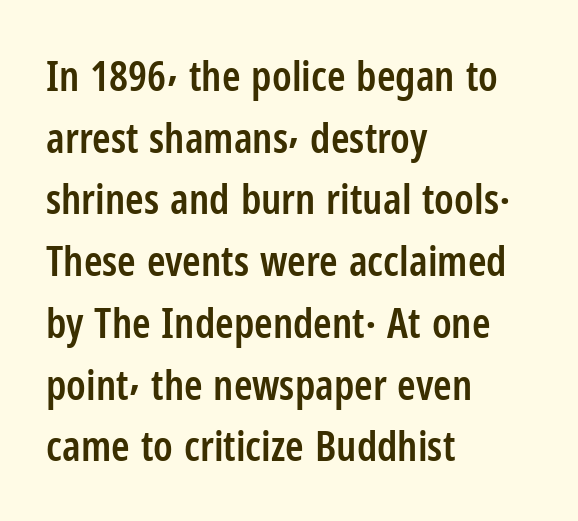
The image shows 42 px semibold, condensed sans-serif type, upright; set left-aligned, normal line spacing (1.47x), normal letter spacing, not underlined; low stroke contrast and a medium x-height.
